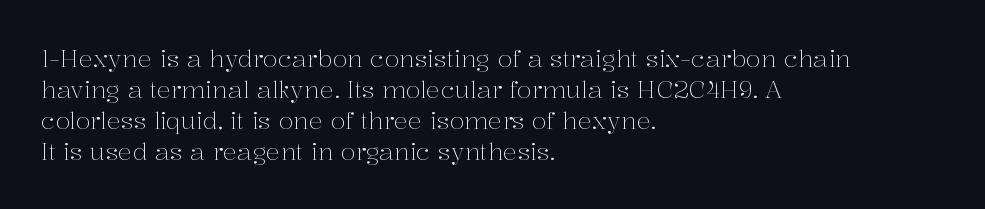
{"italic": "no", "bold": "no", "underline": "no", "align": "left", "line_spacing": "normal", "line_spacing_ratio": 1.29, "letter_spacing": "normal", "letter_spacing_em": 0.0, "glyph_px": 24}
